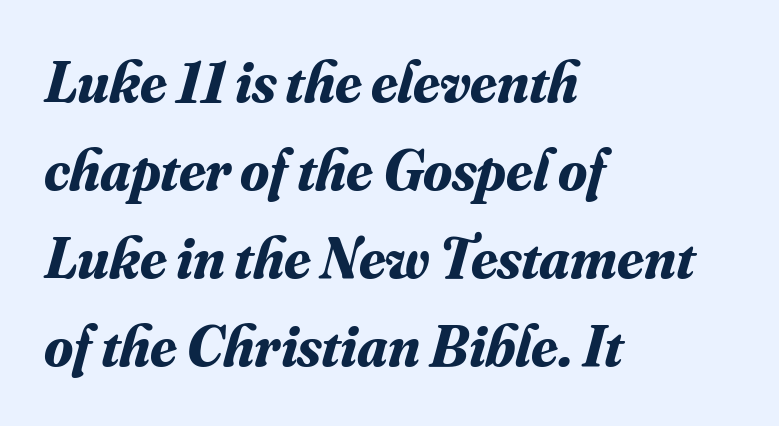
Q: Is the text bold? A: Yes.
Q: Is the text italic (slanted)? A: Yes, it leans right by about 16 degrees.
Q: Is the typeface a serif or a sans-serif typeface? A: Serif.
Q: Is the text underlined? A: No.
Q: How is the paragraph aligned? A: Left-aligned.
Q: Is the spacing between letters normal or unusually wide? A: Normal.
Q: Is the spacing between lines tight, normal or loose? A: Normal.
Q: Width (condensed, normal, or wide)? A: Normal.
Q: Stroke contrast? A: Medium.
Q: x-height? A: Small.
Q: Monospaced? A: No.
